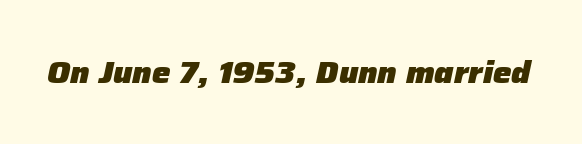
The image shows 31 px heavy type, italic (leaning right); set normal letter spacing, not underlined; low stroke contrast and a medium x-height.
